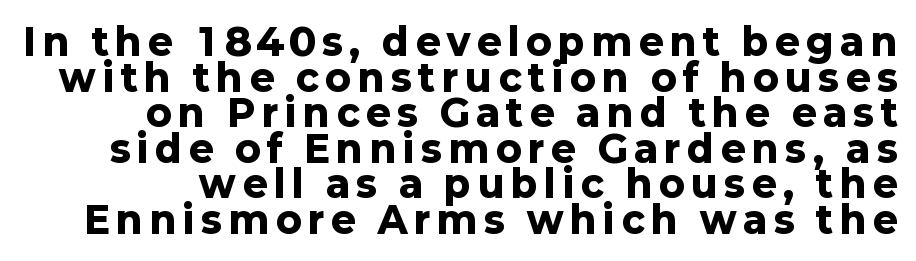
The font family rendered here belongs to the sans-serif group. The face used here has the dense, thick strokes of a bold. Proportional: the letters do not fall into vertical columns. If you drew a line through each stem, it would be perfectly vertical.
